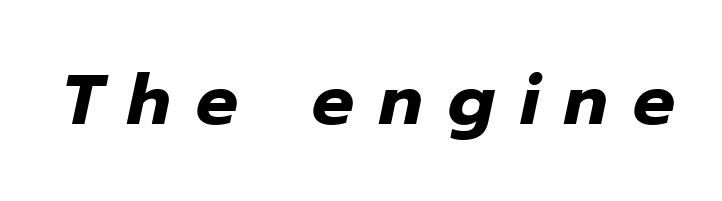
Style check: oblique. Character widths vary here, with narrow letters taking less room than wide ones. Heavy, bold letterforms. Anything drawn beneath the words? Only blank space. Does extra space separate the letters? Yes, quite a lot of it.
